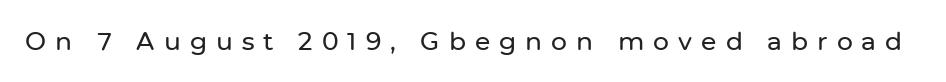
Letters rest on an invisible, unmarked baseline. In terms of letterspacing, this is a distinctly airy, spread setting. The lettering stays uniformly vertical, giving the passage a roman look.
